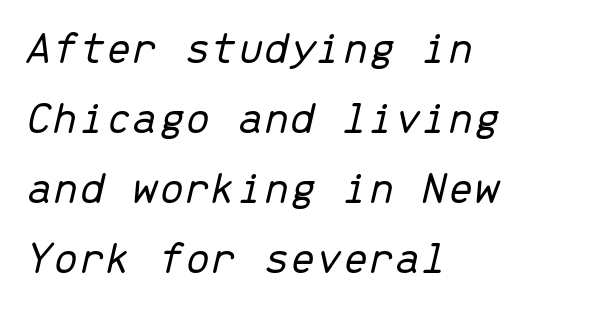
{"italic": "yes", "lean": "right", "slant_degrees": 13, "bold": "no", "weight": "light", "width": "normal", "stroke_contrast": "low", "x_height": "medium", "monospaced": "yes", "underline": "no", "align": "left", "line_spacing": "normal", "line_spacing_ratio": 1.49, "letter_spacing": "normal", "letter_spacing_em": 0.0, "glyph_px": 47}
